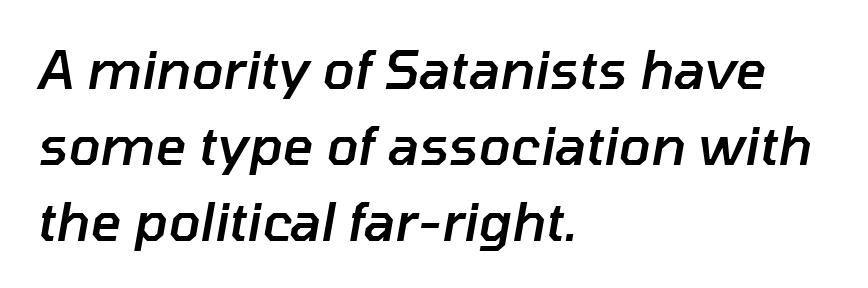
{"italic": "yes", "lean": "right", "slant_degrees": 10, "bold": "semi", "weight": "semibold", "width": "normal", "stroke_contrast": "low", "x_height": "medium", "monospaced": "no", "underline": "no", "align": "left", "line_spacing": "normal", "line_spacing_ratio": 1.43, "letter_spacing": "normal", "letter_spacing_em": 0.0, "glyph_px": 53}
